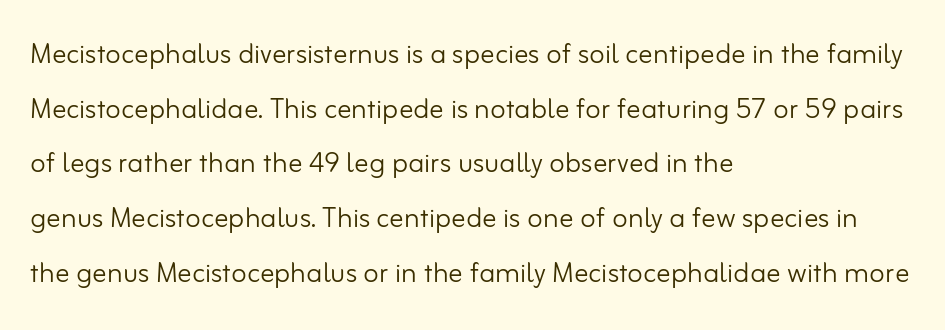
{"serif": "no", "italic": "no", "bold": "no", "weight": "light", "width": "normal", "stroke_contrast": "low", "x_height": "small", "monospaced": "no", "underline": "no", "align": "left", "line_spacing": "normal", "line_spacing_ratio": 1.52, "letter_spacing": "normal", "letter_spacing_em": 0.0, "glyph_px": 36}
